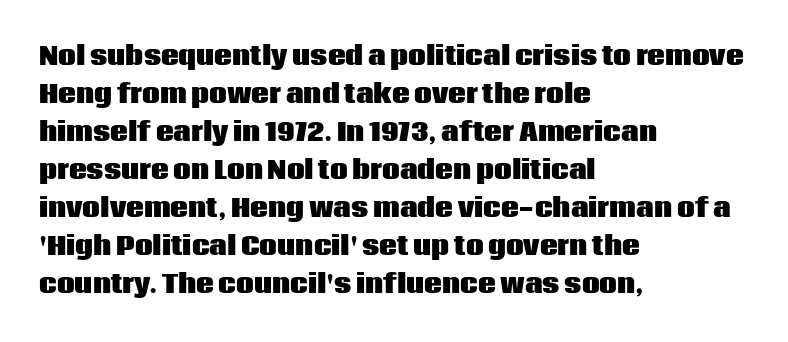
{"italic": "no", "bold": "yes", "underline": "no", "align": "left", "line_spacing": "normal", "line_spacing_ratio": 1.52, "letter_spacing": "normal", "letter_spacing_em": 0.0, "glyph_px": 25}
